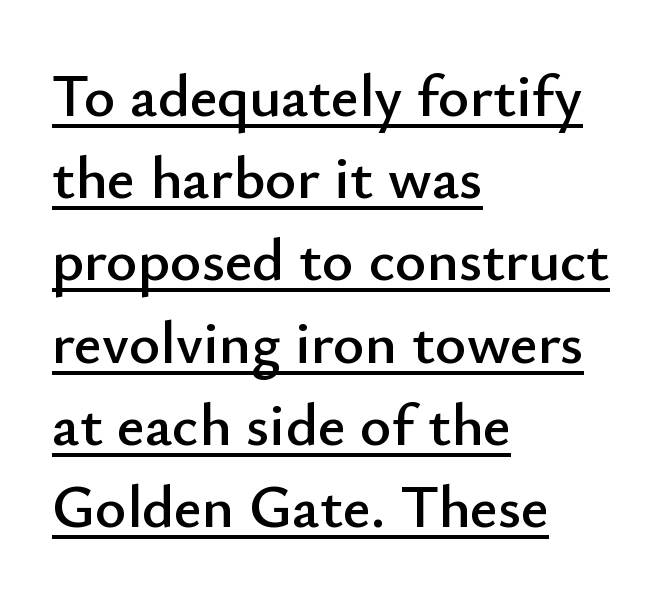
Q: Is the text italic (slanted)? A: No, it is upright.
Q: Is the typeface a serif or a sans-serif typeface? A: Sans-serif.
Q: Is the text underlined? A: Yes.
Q: How is the paragraph aligned? A: Left-aligned.
Q: Is the spacing between letters normal or unusually wide? A: Normal.
Q: Is the spacing between lines tight, normal or loose? A: Normal.
Q: Width (condensed, normal, or wide)? A: Normal.
Q: Stroke contrast? A: Low.
Q: x-height? A: Small.
Q: Monospaced? A: No.
